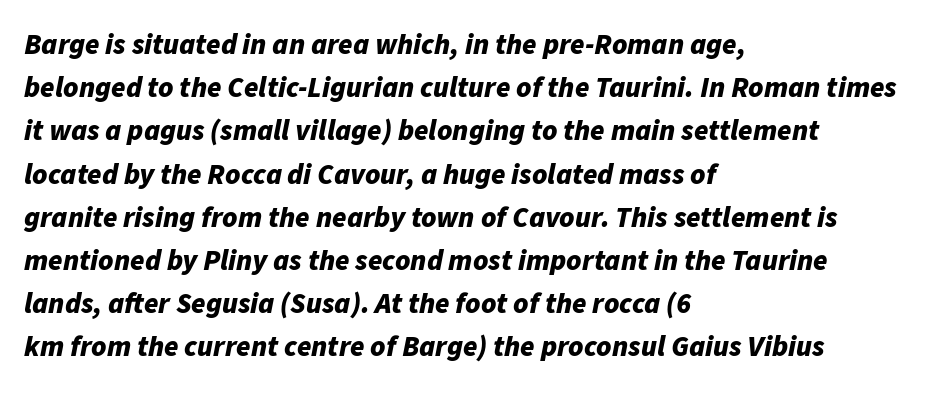
The image shows 29 px bold type, italic (leaning right); set left-aligned, normal line spacing (1.49x), normal letter spacing, not underlined; low stroke contrast and a medium x-height.
